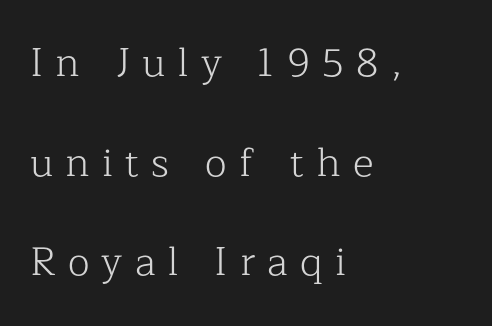
The font family rendered here belongs to the serif group. Stroke mass is kept to a normal reading level or below. Note the varied advance widths — an 'i' is clearly narrower than an 'm'. Letter spacing: wide.
